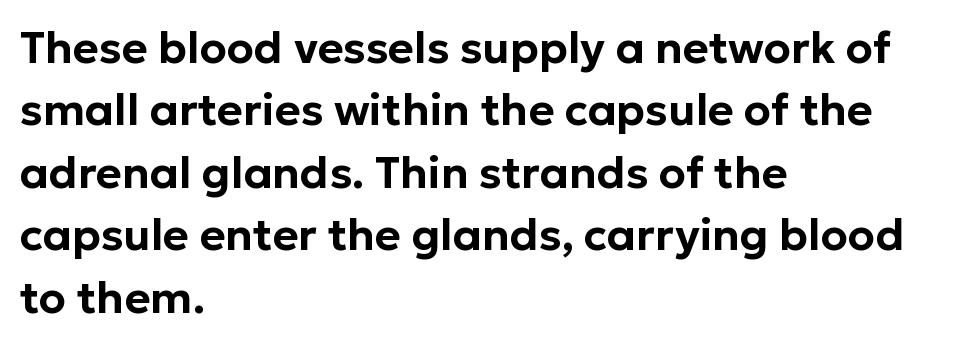
{"serif": "no", "italic": "no", "width": "normal", "stroke_contrast": "low", "x_height": "medium", "monospaced": "no", "underline": "no", "align": "left", "line_spacing": "normal", "line_spacing_ratio": 1.42, "letter_spacing": "normal", "letter_spacing_em": 0.0, "glyph_px": 44}
